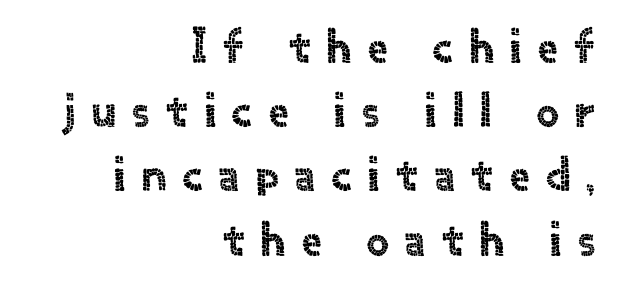
{"serif": "no", "italic": "no", "width": "normal", "x_height": "small", "monospaced": "no", "underline": "no", "align": "right", "line_spacing": "normal", "line_spacing_ratio": 1.31, "letter_spacing": "wide", "letter_spacing_em": 0.34, "glyph_px": 49}
